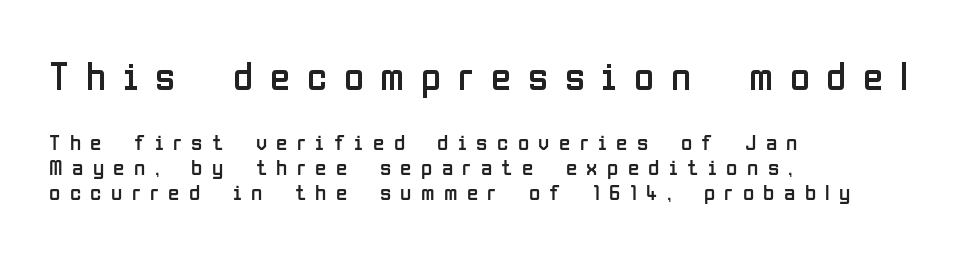
The image shows 41 px regular-weight, condensed sans-serif type, upright; set left-aligned, tight line spacing (1.1x), unusually wide letter spacing (+0.41 em), not underlined; the first (top) block is 1.78x larger; low stroke contrast and a medium x-height.
